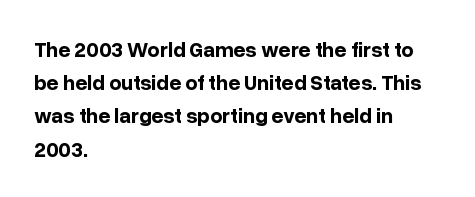
The image shows 21 px bold type, upright; set left-aligned, normal line spacing (1.58x), normal letter spacing, not underlined.
